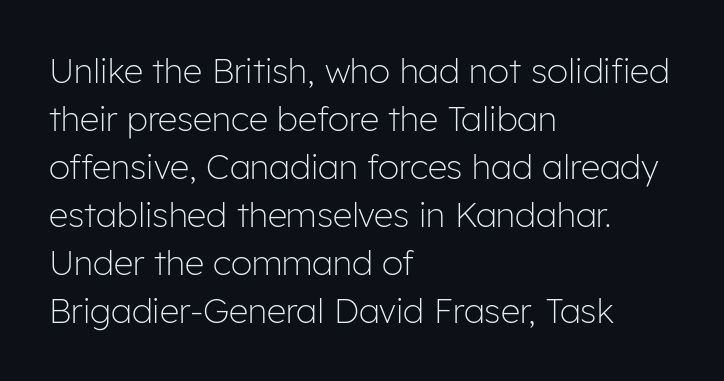
Q: Is the text bold? A: No.
Q: Is the text italic (slanted)? A: No, it is upright.
Q: Is the typeface a serif or a sans-serif typeface? A: Sans-serif.
Q: Is the text underlined? A: No.
Q: How is the paragraph aligned? A: Left-aligned.
Q: Is the spacing between letters normal or unusually wide? A: Normal.
Q: Is the spacing between lines tight, normal or loose? A: Normal.
Q: Width (condensed, normal, or wide)? A: Normal.
Q: Stroke contrast? A: Low.
Q: x-height? A: Medium.
Q: Monospaced? A: No.
